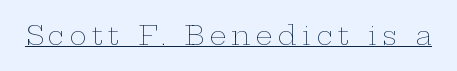
Q: Is the text bold? A: No.
Q: Is the text italic (slanted)? A: No, it is upright.
Q: Is the text underlined? A: Yes.
Q: Is the spacing between letters normal or unusually wide? A: Unusually wide.
